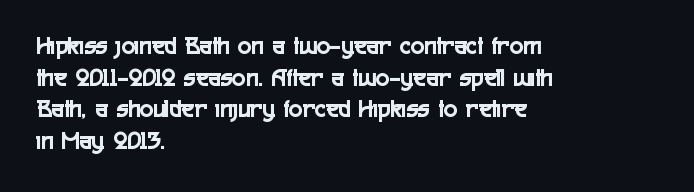
{"italic": "no", "underline": "no", "align": "left", "line_spacing_ratio": 1.22, "letter_spacing": "normal", "letter_spacing_em": 0.0, "glyph_px": 26}
